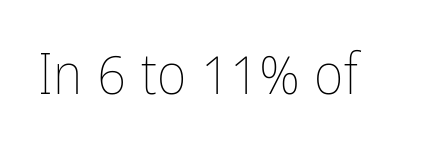
Character widths vary here, with narrow letters taking less room than wide ones. Check under the words: just untouched page. Glyph-to-glyph distance matches everyday printed text. The lettering holds an erect, upright posture throughout.
